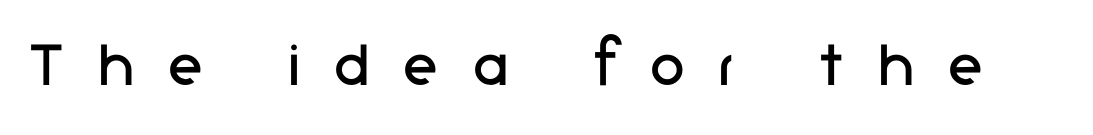
Think standard paragraph weight, or any step lighter than that. Ordinary non-slanted type is in use. This rendering features lettering with no underline. The passage shown is typed in a proportional face where columns would drift. Compared with typical body copy, the letter spacing here is much looser. Typographically, this falls in the sans-serif category.
